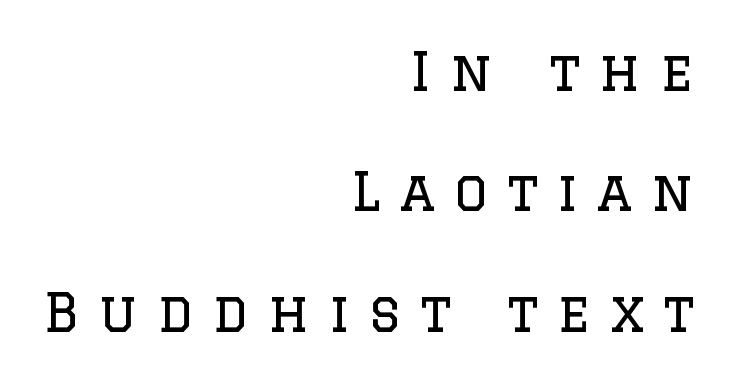
The image shows 53 px regular-weight serif type, upright; set right-aligned, loose line spacing (2.27x), unusually wide letter spacing (+0.36 em), not underlined; low stroke contrast and a large x-height.
